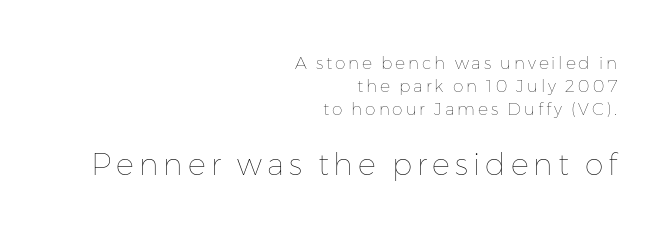
{"italic": "no", "bold": "no", "weight": "thin", "width": "normal", "stroke_contrast": "low", "x_height": "medium", "monospaced": "no", "underline": "no", "align": "right", "line_spacing": "normal", "line_spacing_ratio": 1.35, "larger_block": "second", "size_ratio": 1.76, "glyph_px": 30}
